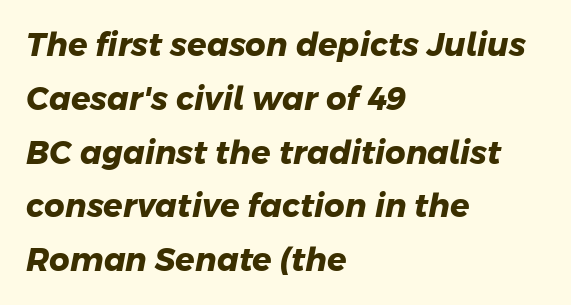
{"serif": "no", "bold": "yes", "weight": "heavy", "width": "normal", "stroke_contrast": "low", "x_height": "medium", "monospaced": "no", "underline": "no", "align": "left", "line_spacing": "normal", "line_spacing_ratio": 1.68, "letter_spacing": "normal", "letter_spacing_em": 0.0, "glyph_px": 32}
